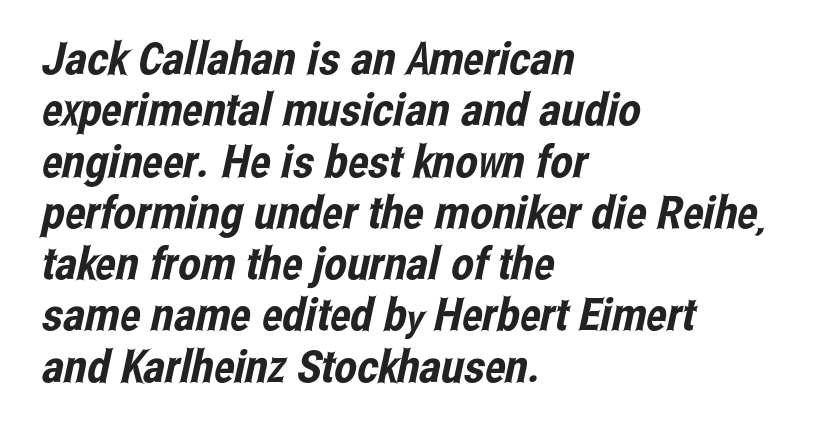
The image shows 45 px condensed sans-serif type; set left-aligned, tight line spacing (1.14x), normal letter spacing, not underlined; low stroke contrast and a medium x-height.
